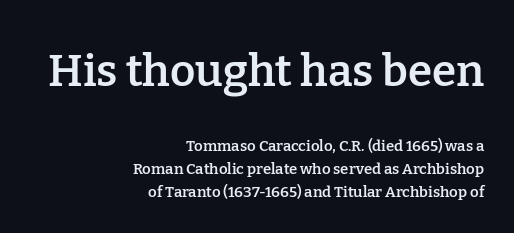
The image shows 44 px semibold serif type, upright; set right-aligned, normal line spacing (1.52x), normal letter spacing, not underlined; the first (top) block is 2.93x larger; low stroke contrast and a medium x-height.
